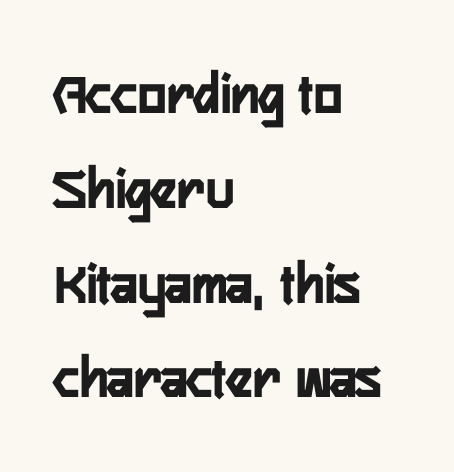
{"serif": "no", "italic": "no", "bold": "yes", "weight": "semibold", "width": "condensed", "stroke_contrast": "low", "x_height": "medium", "monospaced": "no", "underline": "no", "align": "left", "line_spacing": "normal", "line_spacing_ratio": 1.58, "letter_spacing": "normal", "letter_spacing_em": 0.0, "glyph_px": 60}
